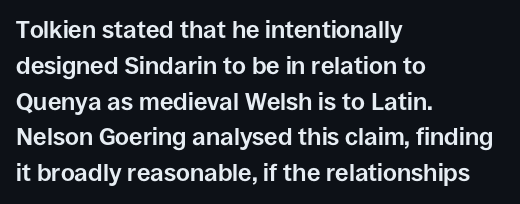
The image shows 24 px bold type, upright; set left-aligned, normal line spacing (1.49x), normal letter spacing, not underlined.
